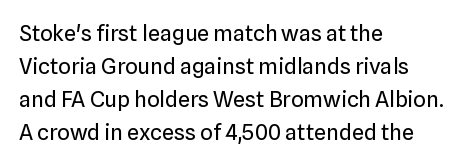
In terms of leading, this rendering sits right in the middle. Quick note: not italic, upright. Stems here are at most as thick as an everyday book face. Letter spacing: default.
